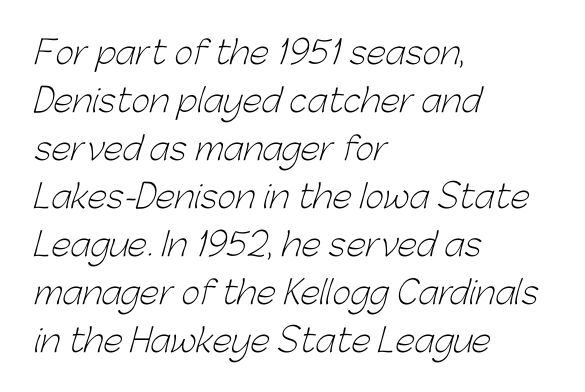
Teacher's note: observe the even left margin — that is flush-left alignment. The gap between lines stays unmarked. This sample has the flowing, uneven cadence of proportional lettering. The line texture is even and compact thanks to regular tracking.
